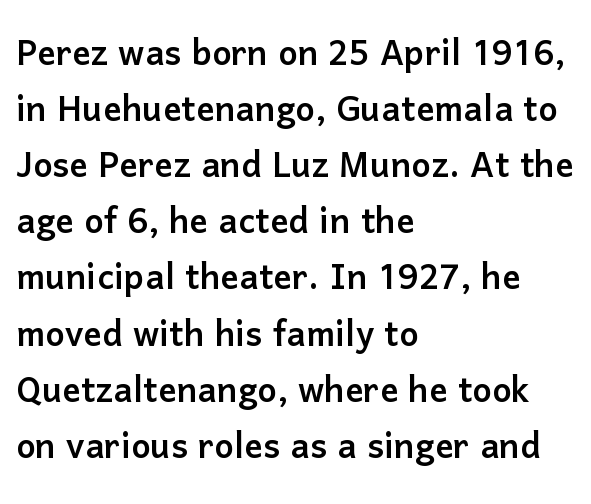
{"serif": "no", "italic": "no", "width": "normal", "stroke_contrast": "low", "x_height": "medium", "monospaced": "no", "underline": "no", "align": "left", "line_spacing_ratio": 1.22, "letter_spacing": "normal", "letter_spacing_em": 0.0, "glyph_px": 46}
